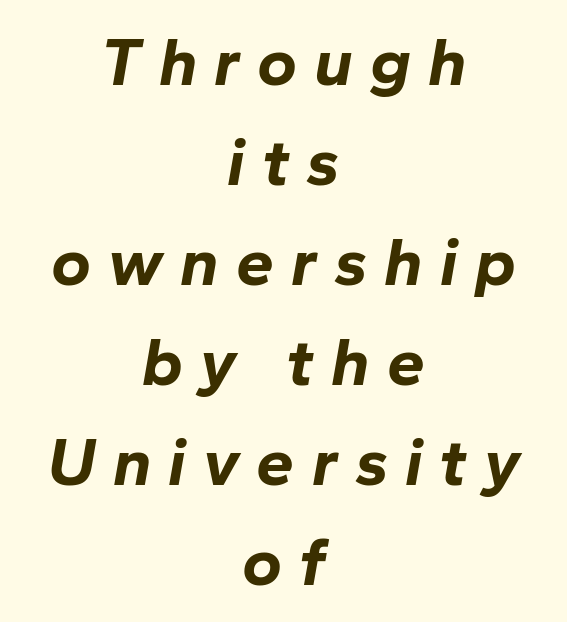
{"italic": "yes", "lean": "right", "slant_degrees": 10, "bold": "yes", "weight": "bold", "width": "normal", "stroke_contrast": "low", "x_height": "medium", "monospaced": "no", "underline": "no", "align": "center", "line_spacing": "normal", "line_spacing_ratio": 1.47, "letter_spacing": "wide", "letter_spacing_em": 0.25, "glyph_px": 68}
